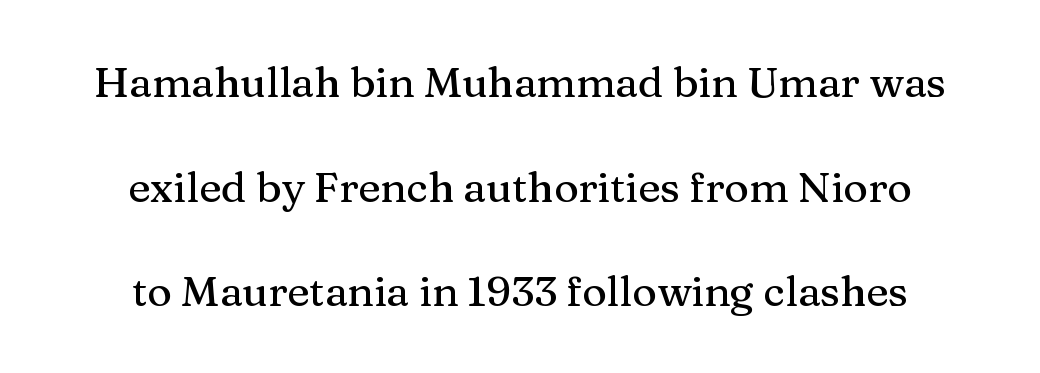
The image shows 42 px serif type, upright; set centered, loose line spacing (2.49x), normal letter spacing, not underlined; medium stroke contrast and a medium x-height.
